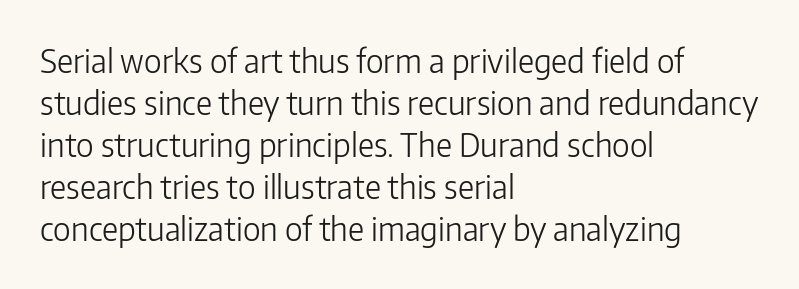
The image shows 32 px light sans-serif type, upright; set left-aligned, normal line spacing (1.31x), normal letter spacing, not underlined; low stroke contrast and a medium x-height.
